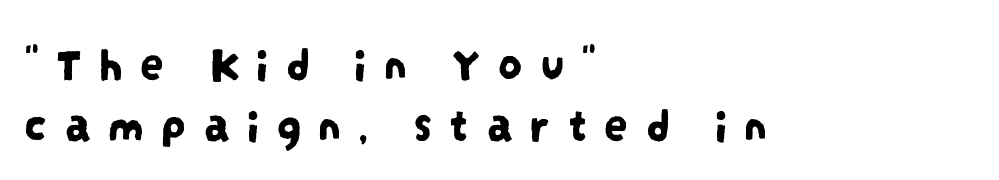
The image shows 48 px condensed sans-serif type; set left-aligned, normal line spacing (1.28x), unusually wide letter spacing (+0.35 em), not underlined; low stroke contrast and a large x-height.
